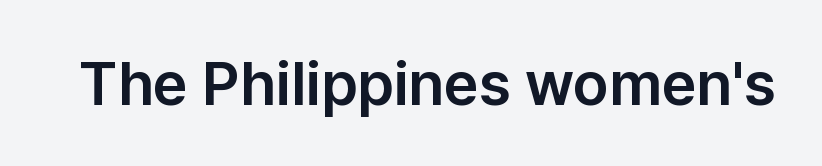
{"serif": "no", "italic": "no", "width": "normal", "stroke_contrast": "low", "x_height": "medium", "monospaced": "no", "underline": "no", "letter_spacing": "normal", "letter_spacing_em": 0.0, "glyph_px": 61}
